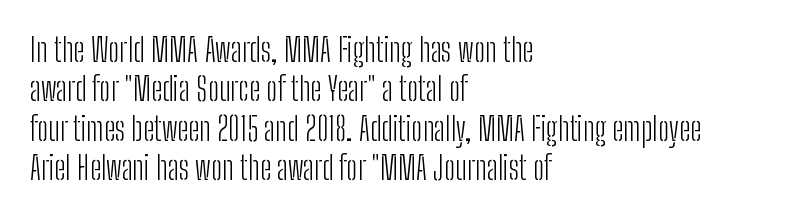
The image shows 32 px light, condensed sans-serif type, upright; set left-aligned, line spacing 1.23x, normal letter spacing, not underlined; low stroke contrast and a medium x-height.
